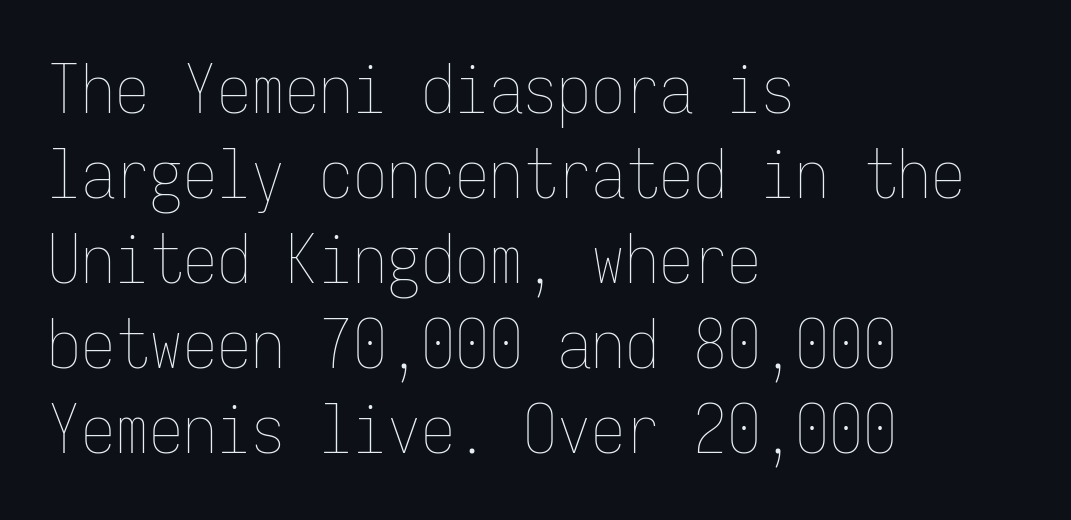
What stands out about the letter spacing? Nothing — it is the standard amount. Visually the block forms a straight wall on the left and a jagged coastline on the right. The face looks like a standard text weight, possibly lighter. Regular leading. The passage shown is typed in a monospace face where columns stay perfectly aligned. The space directly below the letters is spotless.
